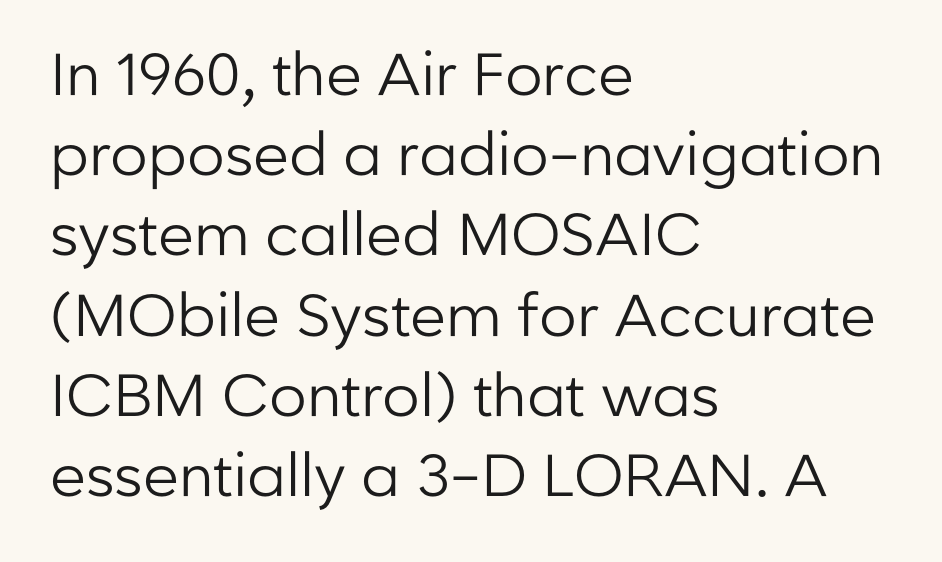
Q: Is the text bold? A: No.
Q: Is the text italic (slanted)? A: No, it is upright.
Q: Is the typeface a serif or a sans-serif typeface? A: Sans-serif.
Q: Is the text underlined? A: No.
Q: How is the paragraph aligned? A: Left-aligned.
Q: Is the spacing between letters normal or unusually wide? A: Normal.
Q: Is the spacing between lines tight, normal or loose? A: Normal.
Q: Width (condensed, normal, or wide)? A: Normal.
Q: Stroke contrast? A: Low.
Q: x-height? A: Medium.
Q: Monospaced? A: No.
